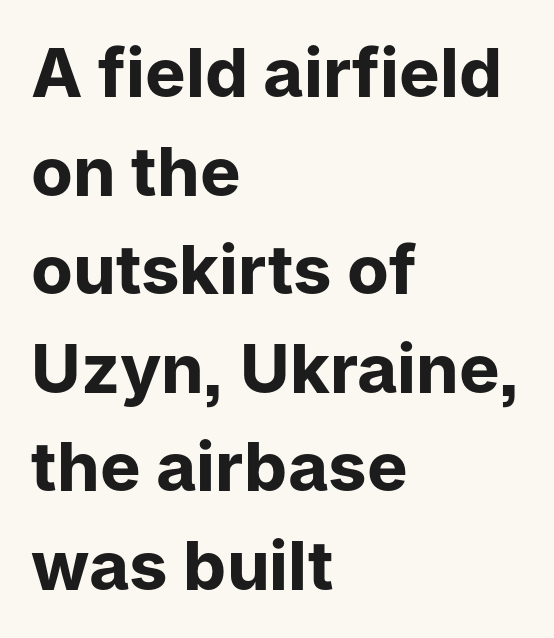
Typographically, this falls in the sans-serif category. Each row of text sits above clean, open space. These lines were composed using upright roman letters. The face used here has the dense, thick strokes of a bold.
